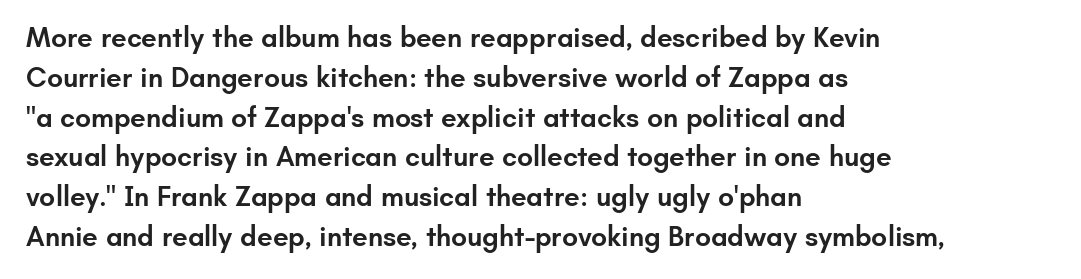
{"serif": "no", "italic": "no", "bold": "semi", "weight": "semibold", "width": "normal", "stroke_contrast": "low", "x_height": "small", "monospaced": "no", "underline": "no", "align": "left", "line_spacing": "normal", "line_spacing_ratio": 1.42, "letter_spacing": "normal", "letter_spacing_em": 0.0, "glyph_px": 28}
